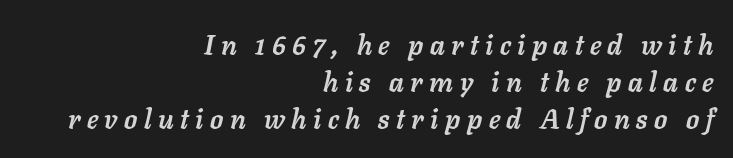
Only glyphs here, with clear space below each row. Does extra space separate the letters? Yes, quite a lot of it. This sample is right-justified, so line beginnings fall wherever the words allow. There's an unmistakable incline to the writing here.
